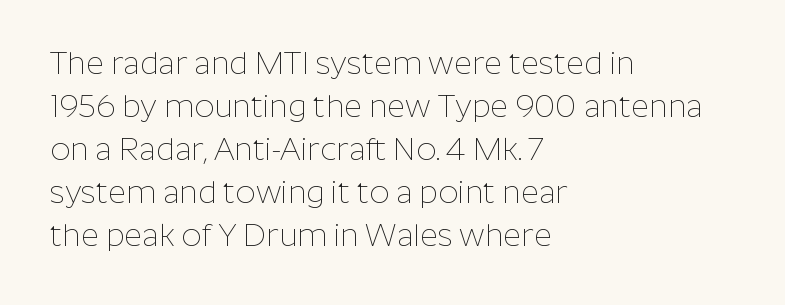
{"serif": "no", "italic": "no", "bold": "no", "weight": "thin", "width": "normal", "stroke_contrast": "low", "x_height": "medium", "monospaced": "no", "underline": "no", "align": "left", "line_spacing": "normal", "line_spacing_ratio": 1.39, "letter_spacing": "normal", "letter_spacing_em": 0.0, "glyph_px": 31}
